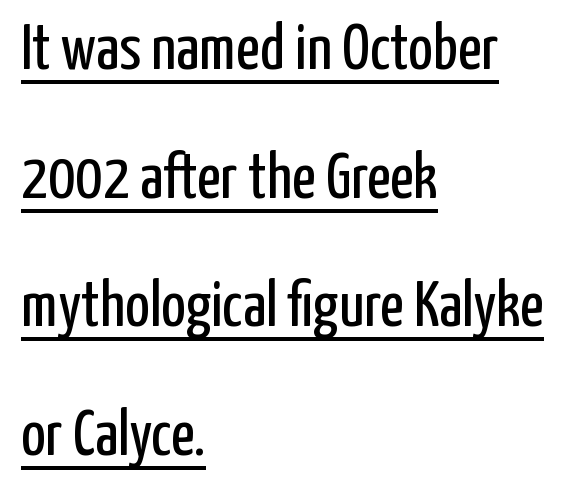
{"serif": "no", "italic": "no", "bold": "no", "weight": "regular", "width": "condensed", "stroke_contrast": "low", "x_height": "medium", "monospaced": "no", "underline": "yes", "align": "left", "line_spacing": "loose", "line_spacing_ratio": 1.98, "letter_spacing": "normal", "letter_spacing_em": 0.0, "glyph_px": 65}
